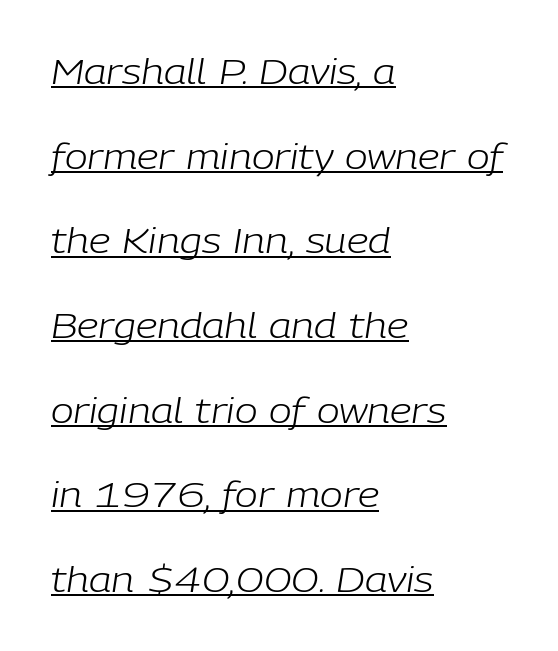
The image shows 34 px light type, italic (leaning right); set left-aligned, loose line spacing (2.49x), normal letter spacing, underlined; low stroke contrast and a medium x-height.
